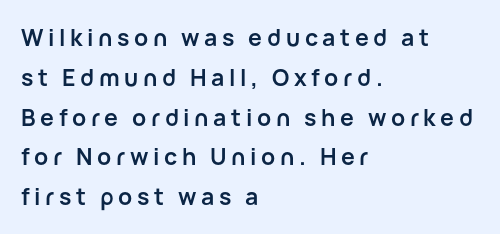
The image shows 23 px bold type, upright; set left-aligned, line spacing 1.73x, unusually wide letter spacing (+0.2 em), not underlined.
